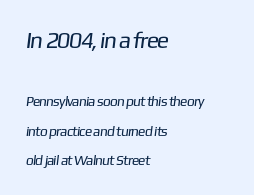
Weight: in the light-to-regular range. Reading down the column, the eye jumps a long way to each next line. The letters in the upper block stand taller than those in the block below. The gap between lines stays unmarked. Default kerning and tracking; the words read as compact shapes. Left-aligned paragraph, ragged on the right.
